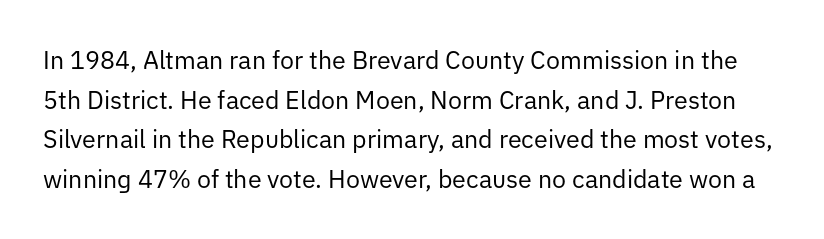
The image shows 25 px text type, upright; set normal line spacing (1.59x), normal letter spacing, not underlined.
